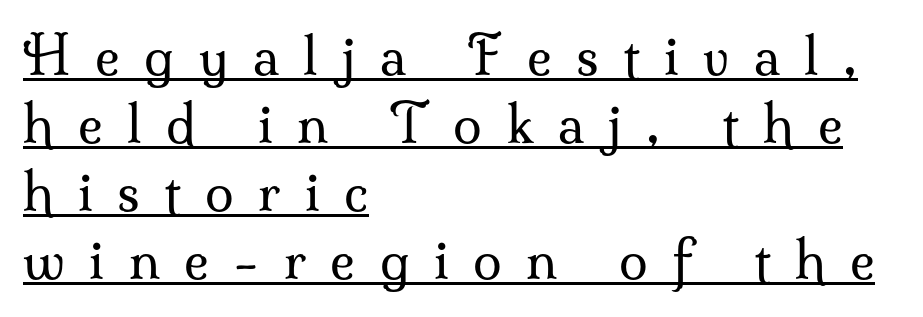
Q: Is the text bold? A: No.
Q: Is the text italic (slanted)? A: No, it is upright.
Q: Is the typeface a serif or a sans-serif typeface? A: Serif.
Q: Is the text underlined? A: Yes.
Q: How is the paragraph aligned? A: Left-aligned.
Q: Is the spacing between letters normal or unusually wide? A: Unusually wide.
Q: Is the spacing between lines tight, normal or loose? A: Normal.
Q: Width (condensed, normal, or wide)? A: Normal.
Q: Stroke contrast? A: Medium.
Q: x-height? A: Small.
Q: Monospaced? A: No.
